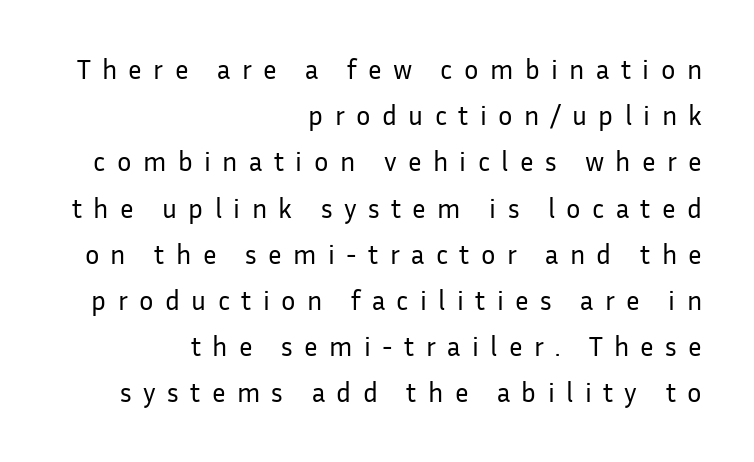
Honestly, there is no underline to notice here at all. The letters are spread apart with noticeably loose tracking. Stroke mass is kept to a normal reading level or below. Caption: multi-line text, flush right, ragged left. Rendered with straight, roman letterforms.
